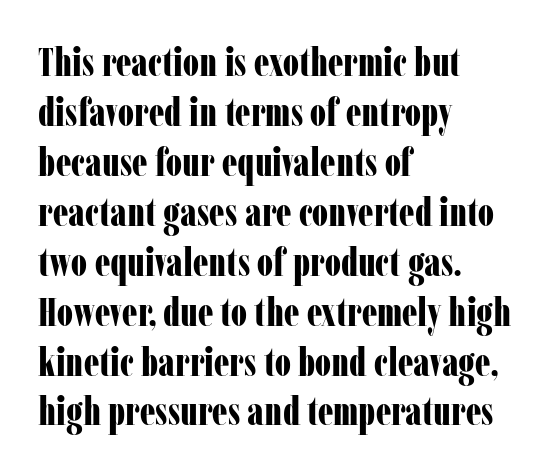
Spacing verdict: proportional, widths tailored to each character. In terms of letterform style, serifs are clearly present. Type without underlining. One glance says typical: line gaps are just what's usual. Nope, not italic — everything's standing straight.
